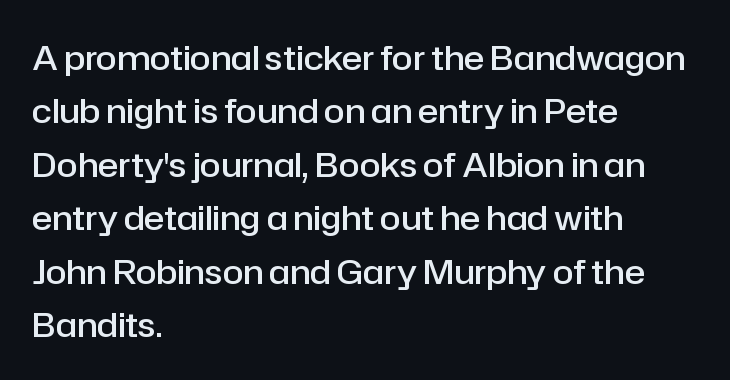
The image shows 34 px semibold sans-serif type, upright; set left-aligned, normal line spacing (1.57x), normal letter spacing, not underlined; low stroke contrast and a medium x-height.
